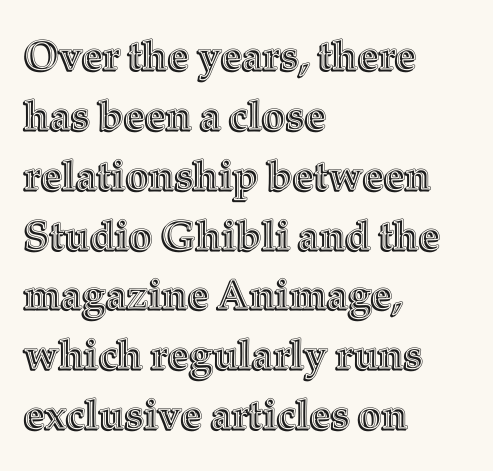
The image shows 41 px text type, upright; set left-aligned, normal line spacing (1.46x), normal letter spacing, not underlined; a medium x-height.
